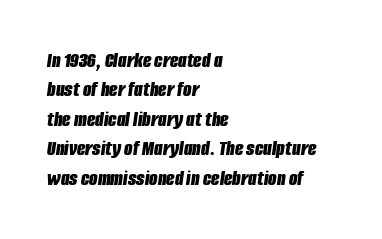
{"italic": "yes", "lean": "right", "slant_degrees": 8, "bold": "yes", "underline": "no", "align": "left", "line_spacing": "normal", "line_spacing_ratio": 1.34, "letter_spacing": "normal", "letter_spacing_em": 0.0, "glyph_px": 22}
